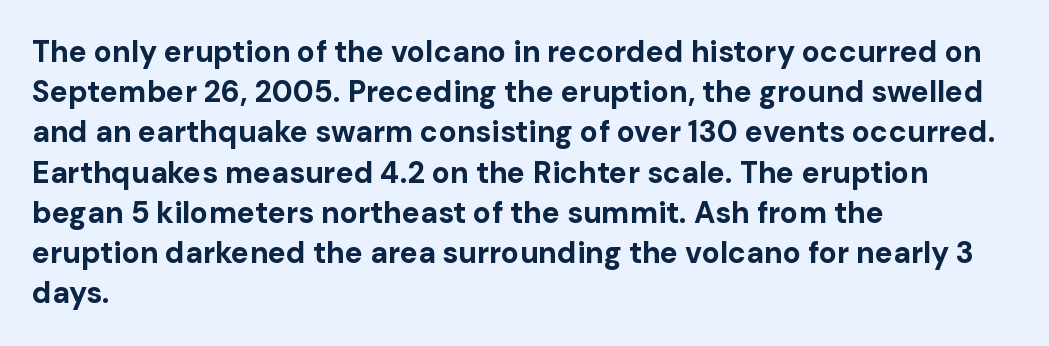
Q: Is the text bold? A: Yes.
Q: Is the text italic (slanted)? A: No, it is upright.
Q: Is the typeface a serif or a sans-serif typeface? A: Sans-serif.
Q: Is the text underlined? A: No.
Q: How is the paragraph aligned? A: Left-aligned.
Q: Is the spacing between letters normal or unusually wide? A: Normal.
Q: Is the spacing between lines tight, normal or loose? A: Normal.
Q: Width (condensed, normal, or wide)? A: Normal.
Q: Stroke contrast? A: Low.
Q: x-height? A: Medium.
Q: Monospaced? A: No.
